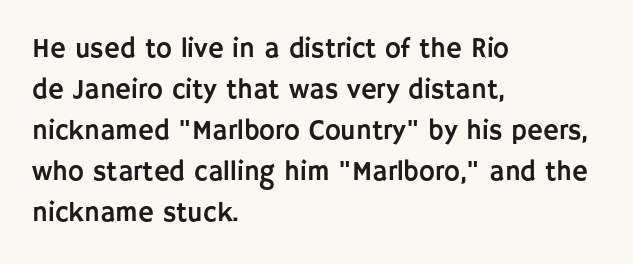
Underlining? Definitely not there. The passage shown stacks its lines at a standard gap. Tall strokes in this sample are plumb rather than angled. Is the block centered? No — it sits flush against the left margin.
